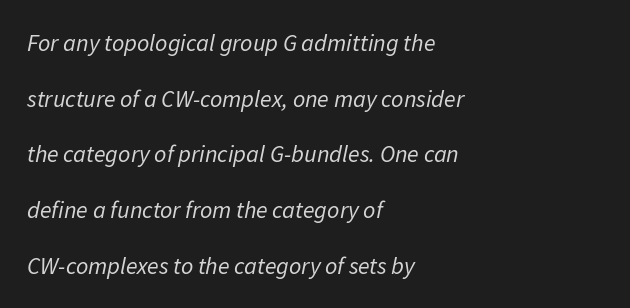
In terms of letterspacing, this is plain default setting. Left-aligned paragraph, ragged on the right. Honestly, there is no underline to notice here at all. Stems and bowls with no extra thickness — not bold. Posture: slanted. The rendering uses a large line-height, opening up the rows.
